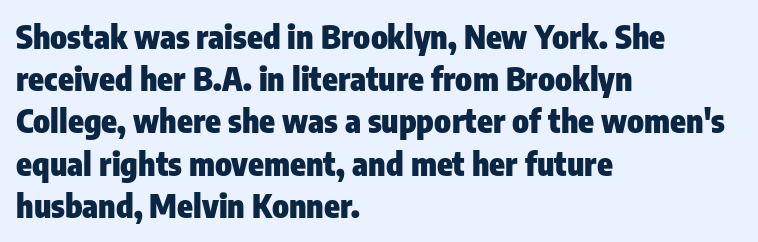
Check the space under the baseline: it is left empty. Posture: upright roman. You could call the tracking neutral — neither tight nor loose. Line beginnings align vertically; line endings do not. Vertical spacing — default.
